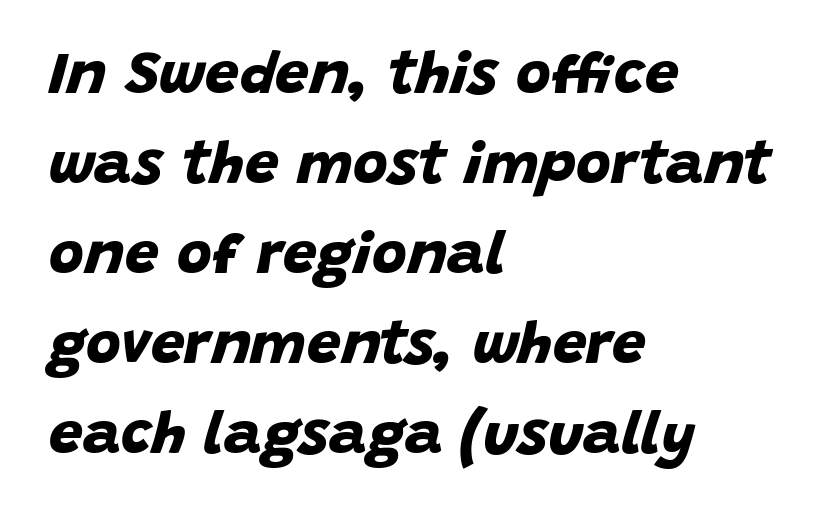
Q: Is the text bold? A: Yes.
Q: Is the typeface a serif or a sans-serif typeface? A: Sans-serif.
Q: Is the text underlined? A: No.
Q: How is the paragraph aligned? A: Left-aligned.
Q: Is the spacing between letters normal or unusually wide? A: Normal.
Q: Is the spacing between lines tight, normal or loose? A: Normal.
Q: Width (condensed, normal, or wide)? A: Normal.
Q: Stroke contrast? A: Low.
Q: x-height? A: Large.
Q: Monospaced? A: No.
